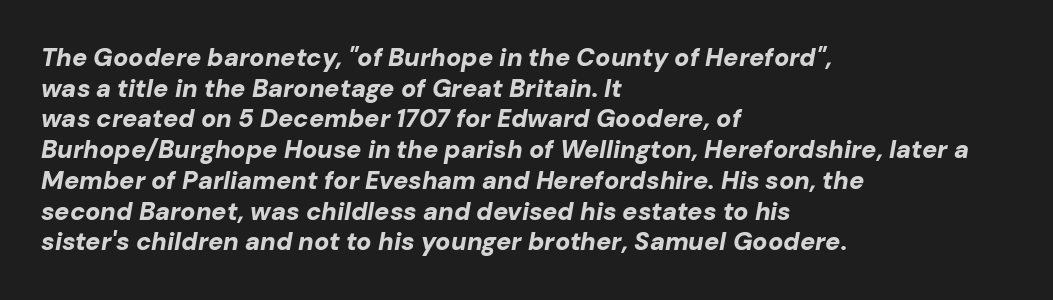
Observe the ordinary spacing: letters are neighbours, not strangers. Quick note: underline off. Notice how the stems are inclined rather than vertical — that's the hallmark of italics. Notice how the passage keeps a crisp vertical edge on the left only. Weight: bold.
